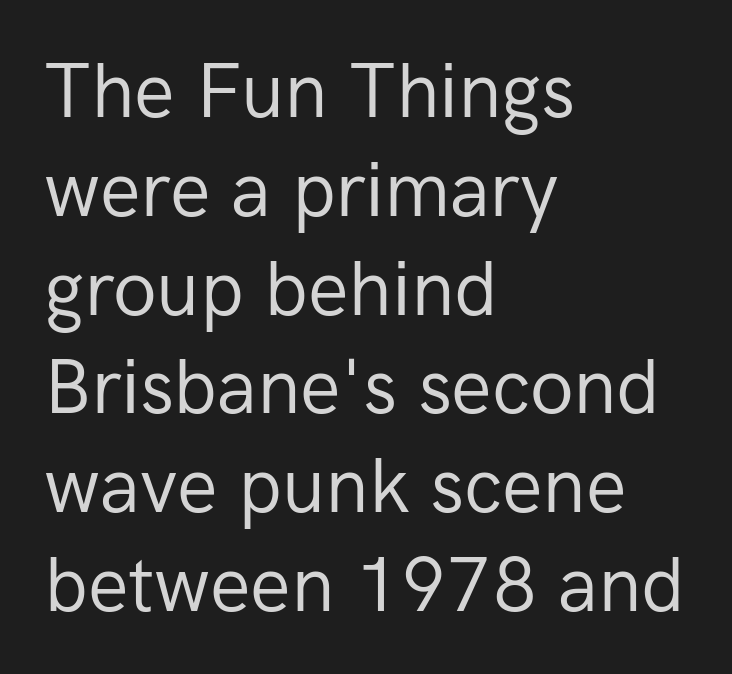
Q: Is the text bold? A: No.
Q: Is the text italic (slanted)? A: No, it is upright.
Q: Is the typeface a serif or a sans-serif typeface? A: Sans-serif.
Q: Is the text underlined? A: No.
Q: How is the paragraph aligned? A: Left-aligned.
Q: Is the spacing between letters normal or unusually wide? A: Normal.
Q: Is the spacing between lines tight, normal or loose? A: Normal.
Q: Width (condensed, normal, or wide)? A: Normal.
Q: Stroke contrast? A: Low.
Q: x-height? A: Medium.
Q: Monospaced? A: No.
